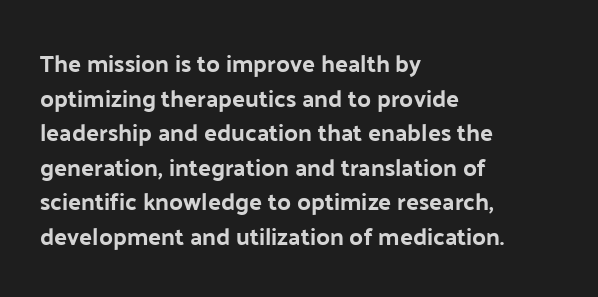
{"italic": "no", "underline": "no", "align": "left", "line_spacing": "normal", "line_spacing_ratio": 1.44, "letter_spacing": "normal", "letter_spacing_em": 0.0, "glyph_px": 24}
